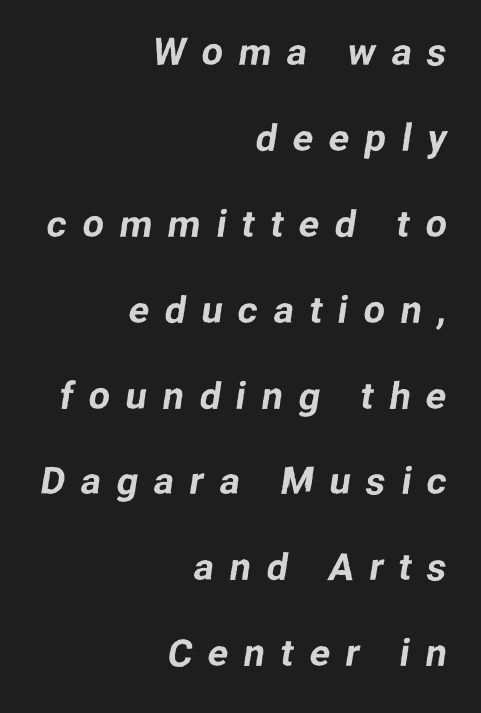
{"serif": "no", "width": "normal", "stroke_contrast": "low", "x_height": "medium", "monospaced": "no", "underline": "no", "align": "right", "line_spacing": "loose", "line_spacing_ratio": 2.26, "letter_spacing": "wide", "letter_spacing_em": 0.41, "glyph_px": 38}
